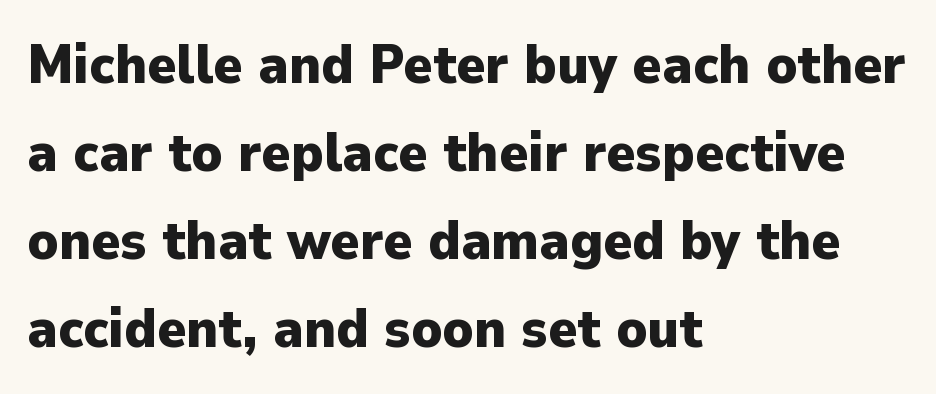
The image shows 55 px heavy sans-serif type, upright; set left-aligned, normal line spacing (1.6x), normal letter spacing, not underlined; low stroke contrast and a medium x-height.
